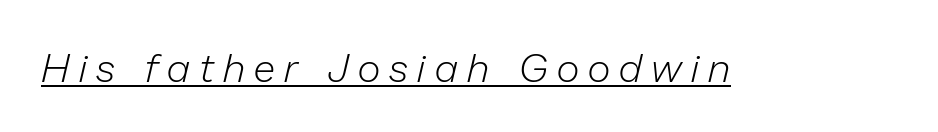
The image shows 40 px light type, italic (leaning right); set unusually wide letter spacing (+0.24 em), underlined; low stroke contrast and a medium x-height.
